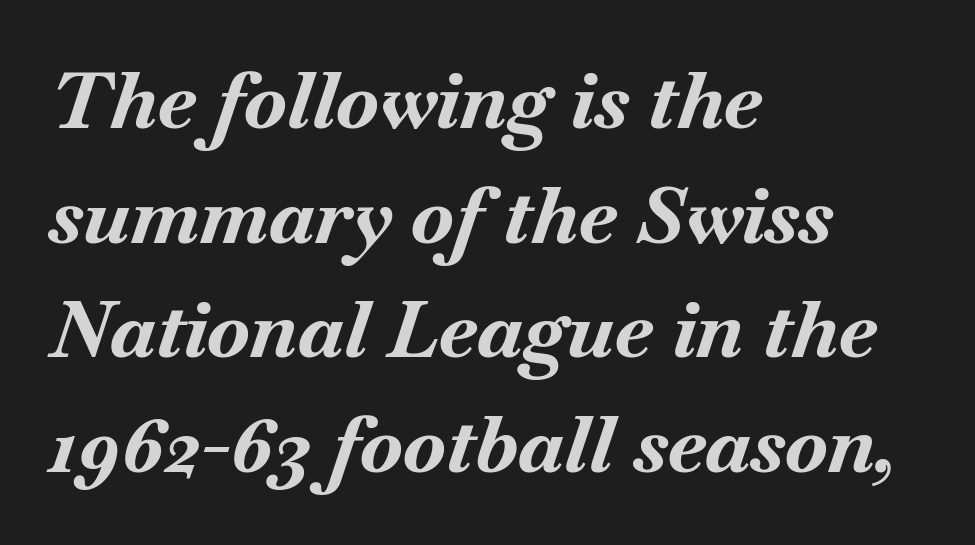
The image shows 79 px bold type, italic (leaning right); set left-aligned, normal line spacing (1.45x), normal letter spacing, not underlined; medium stroke contrast and a small x-height.
